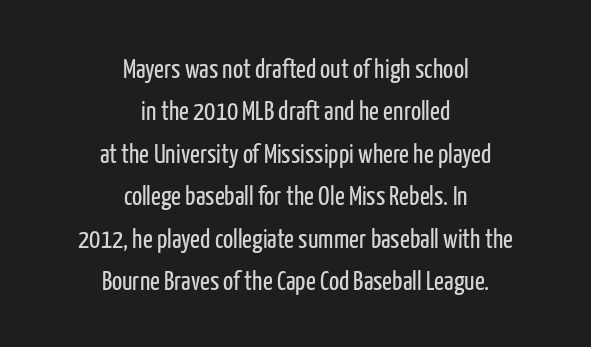
{"italic": "no", "bold": "no", "underline": "no", "align": "center", "line_spacing": "normal", "line_spacing_ratio": 1.57, "letter_spacing": "normal", "letter_spacing_em": 0.0, "glyph_px": 27}
